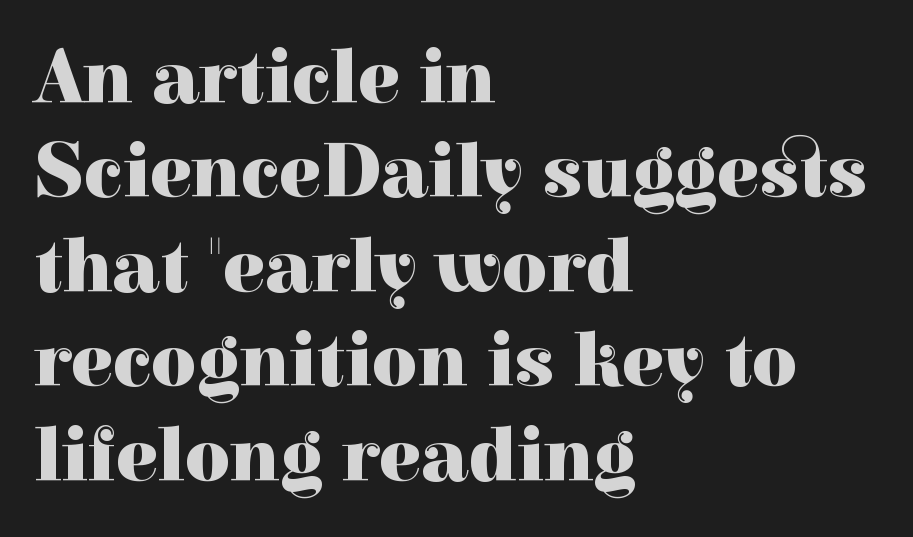
Tracking here is standard; glyphs follow each other at the usual distance. The rag falls on the right side of this text block. A typesetter would mark this as roman, not italic. This is serif lettering, the kind often seen in printed books.
